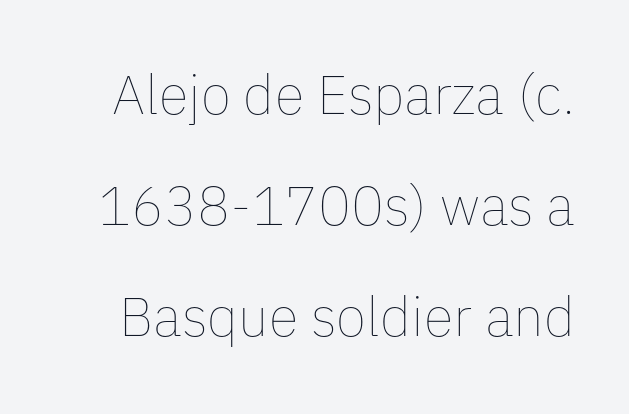
The image shows 55 px thin type, upright; set loose line spacing (2.02x), normal letter spacing, not underlined; low stroke contrast and a medium x-height.
